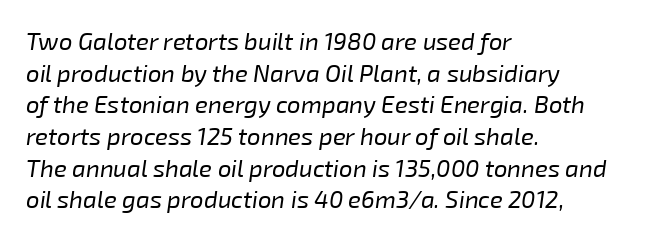
{"italic": "yes", "lean": "right", "slant_degrees": 8, "bold": "no", "underline": "no", "align": "left", "line_spacing": "normal", "line_spacing_ratio": 1.32, "letter_spacing": "normal", "letter_spacing_em": 0.0, "glyph_px": 24}
